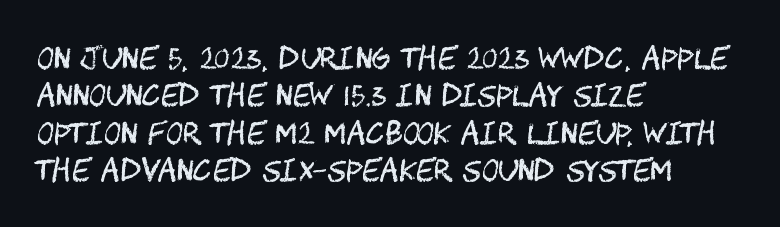
{"serif": "no", "italic": "no", "bold": "no", "weight": "regular", "width": "condensed", "stroke_contrast": "medium", "x_height": "large", "underline": "no", "align": "left", "line_spacing": "normal", "line_spacing_ratio": 1.29, "letter_spacing": "normal", "letter_spacing_em": 0.0, "glyph_px": 29}
